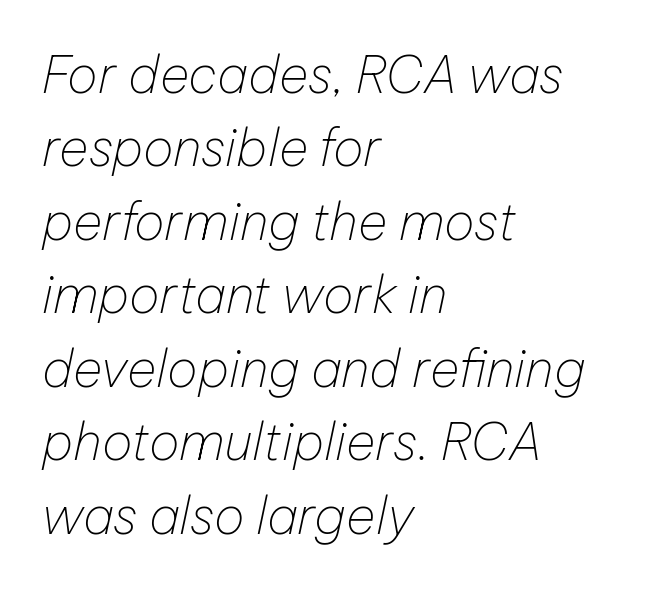
Q: Is the text bold? A: No.
Q: Is the text italic (slanted)? A: Yes, it leans right by about 12 degrees.
Q: Is the text underlined? A: No.
Q: How is the paragraph aligned? A: Left-aligned.
Q: Is the spacing between letters normal or unusually wide? A: Normal.
Q: Is the spacing between lines tight, normal or loose? A: Normal.
Q: Width (condensed, normal, or wide)? A: Normal.
Q: Stroke contrast? A: Low.
Q: x-height? A: Medium.
Q: Monospaced? A: No.
